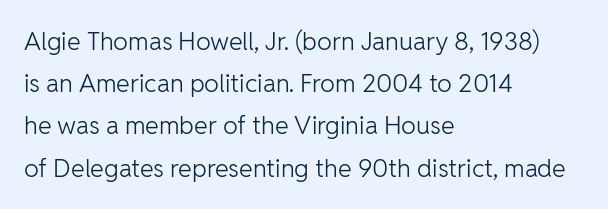
{"italic": "no", "bold": "no", "underline": "no", "align": "left", "line_spacing": "normal", "line_spacing_ratio": 1.69, "letter_spacing": "normal", "letter_spacing_em": 0.0, "glyph_px": 25}
